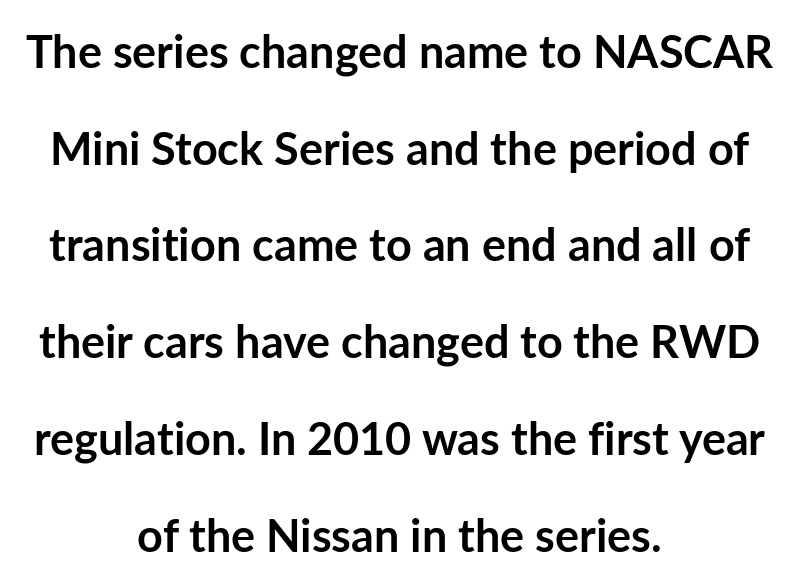
The image shows 45 px semibold sans-serif type, upright; set centered, loose line spacing (2.15x), normal letter spacing, not underlined; low stroke contrast and a medium x-height.
